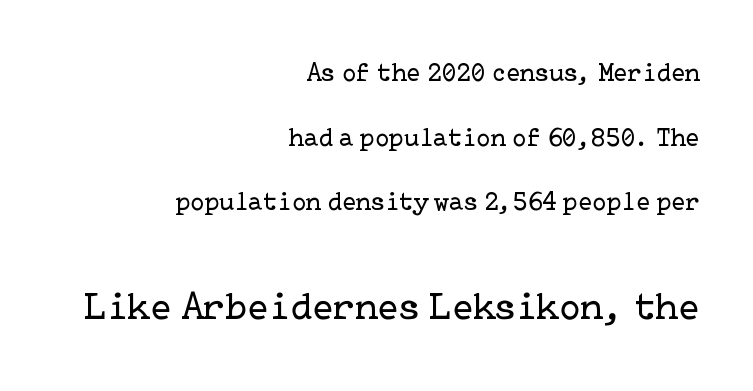
Q: Is the text bold? A: No.
Q: Is the text italic (slanted)? A: No, it is upright.
Q: Is the typeface a serif or a sans-serif typeface? A: Serif.
Q: Is the text underlined? A: No.
Q: How is the paragraph aligned? A: Right-aligned.
Q: Is the spacing between letters normal or unusually wide? A: Normal.
Q: Is the spacing between lines tight, normal or loose? A: Loose.
Q: Which block of text is set in a larger size, the first (top) or the second (bottom)? A: The second (bottom) one.
Q: Width (condensed, normal, or wide)? A: Normal.
Q: Stroke contrast? A: Low.
Q: x-height? A: Medium.
